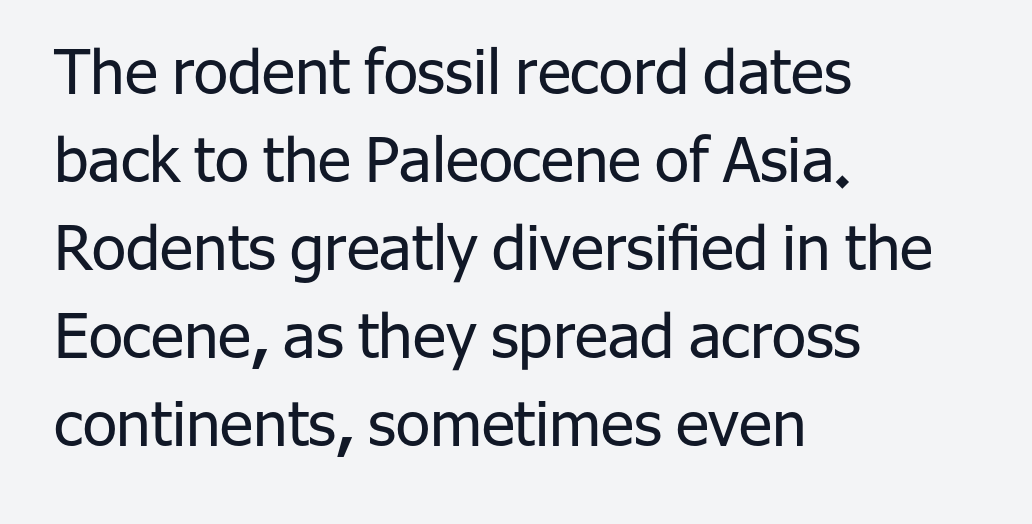
The type is set solid horizontally, with unmodified tracking. Leading: standard. You can tell it's not italic because the verticals are truly vertical. Just letters on the line, the space beneath them empty.
